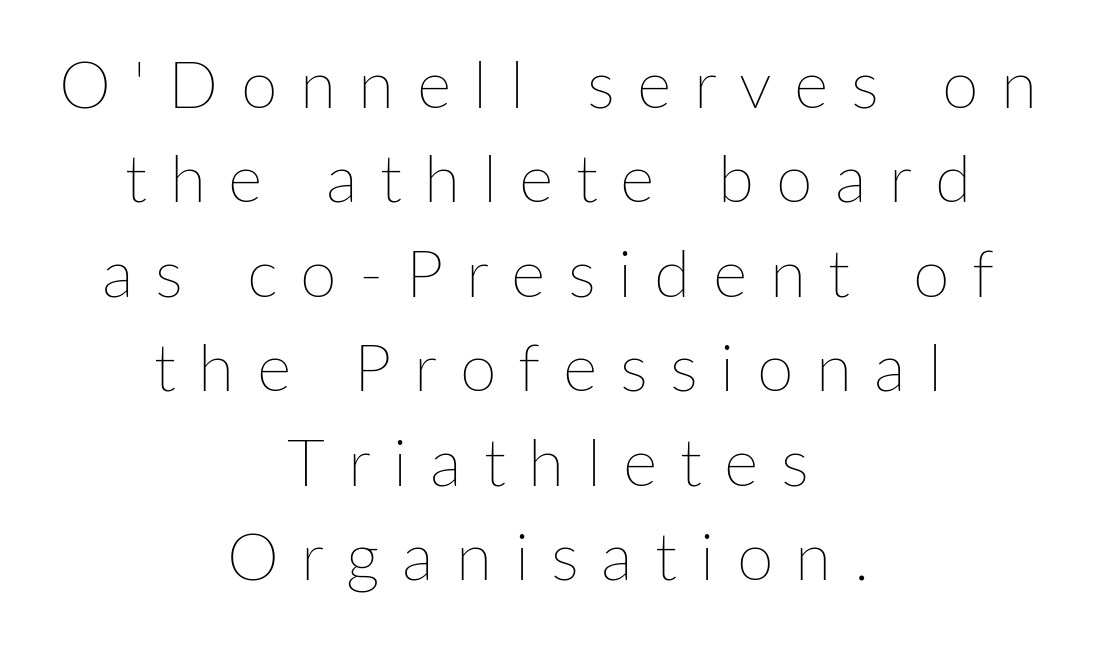
The image shows 66 px thin type, upright; set centered, normal line spacing (1.43x), unusually wide letter spacing (+0.34 em), not underlined; low stroke contrast and a medium x-height.
